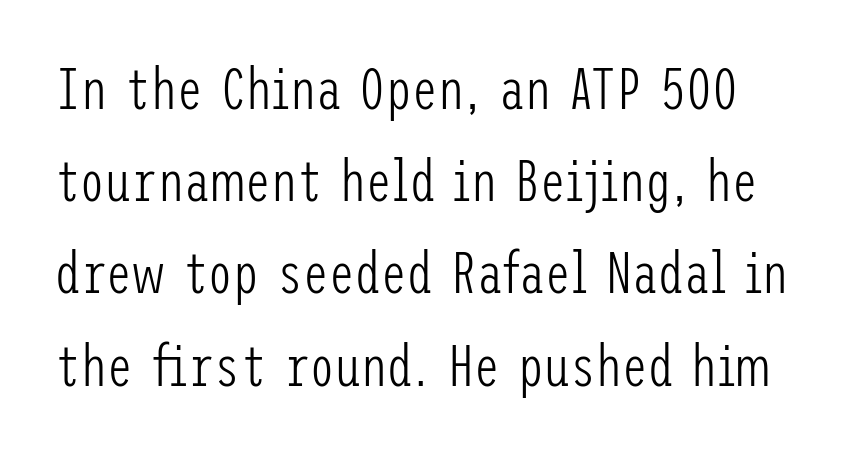
It's the straight-up-and-down kind of type. This block has exactly the height ordinary leading produces. This rendering leaves character spacing at its baseline value. No feet cap the strokes, marking this as sans-serif type. The cut favours lightness, reaching ordinary text weight at its darkest.
